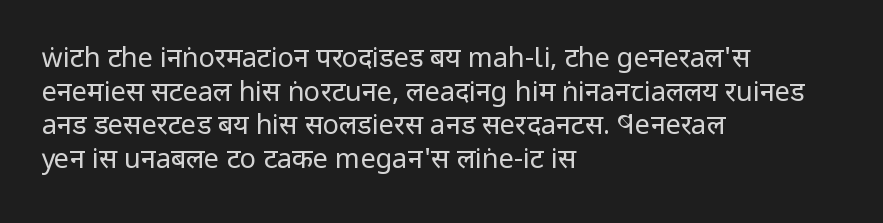
Whoever set this chose a conventional vertical rhythm. Each stroke keeps to a modest, everyday thickness or less. Is there any slant? The stems are plumb. Any mark beneath the type? The region is blank. Horizontal alignment here is leftward, the default for most running prose.
